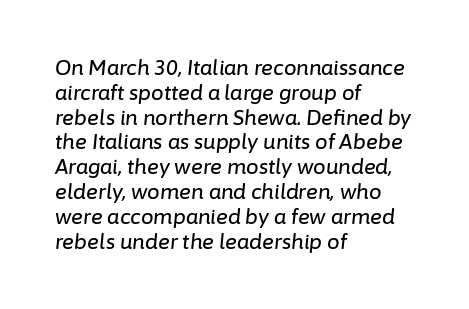
The image shows 20 px text type, italic (leaning right); set left-aligned, line spacing 1.24x, normal letter spacing, not underlined.
